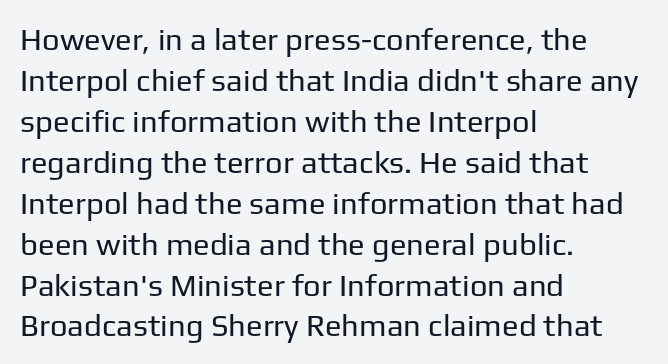
{"serif": "no", "italic": "no", "bold": "no", "weight": "regular", "width": "normal", "stroke_contrast": "low", "x_height": "medium", "monospaced": "no", "underline": "no", "align": "left", "line_spacing": "normal", "line_spacing_ratio": 1.32, "letter_spacing": "normal", "letter_spacing_em": 0.0, "glyph_px": 31}
